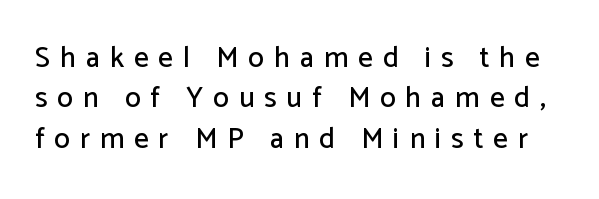
Compared with typical body copy, the letter spacing here is much looser. The line-height multiplier appears to be the usual default. Serifs: no, the terminals of the letterforms are clean. This sample has the flowing, uneven cadence of proportional lettering.
